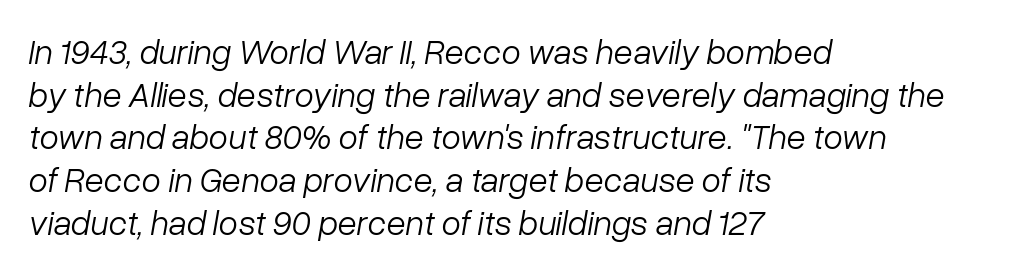
The image shows 35 px light type, italic (leaning right); set left-aligned, line spacing 1.22x, normal letter spacing, not underlined; low stroke contrast and a medium x-height.
